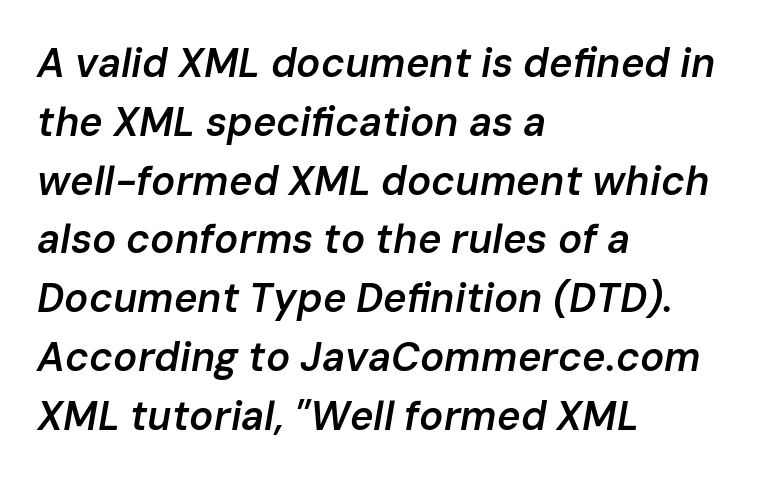
Q: Is the text bold? A: Semi-bold.
Q: Is the text italic (slanted)? A: Yes, it leans right by about 10 degrees.
Q: Is the text underlined? A: No.
Q: How is the paragraph aligned? A: Left-aligned.
Q: Is the spacing between letters normal or unusually wide? A: Normal.
Q: Is the spacing between lines tight, normal or loose? A: Normal.
Q: Width (condensed, normal, or wide)? A: Normal.
Q: Stroke contrast? A: Low.
Q: x-height? A: Medium.
Q: Monospaced? A: No.
